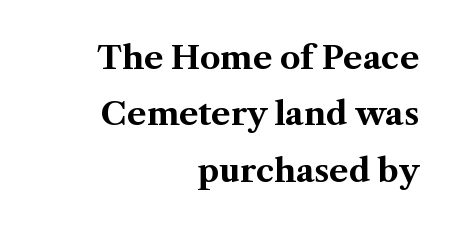
{"serif": "yes", "italic": "no", "bold": "yes", "weight": "bold", "width": "normal", "stroke_contrast": "medium", "x_height": "medium", "monospaced": "no", "underline": "no", "align": "right", "line_spacing_ratio": 1.76, "letter_spacing": "normal", "letter_spacing_em": 0.0, "glyph_px": 32}
